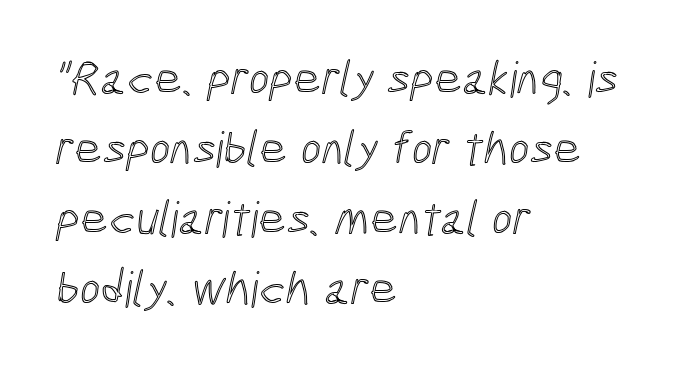
Q: Is the text underlined? A: No.
Q: How is the paragraph aligned? A: Left-aligned.
Q: Is the spacing between letters normal or unusually wide? A: Normal.
Q: Is the spacing between lines tight, normal or loose? A: Normal.
Q: Width (condensed, normal, or wide)? A: Condensed.
Q: x-height? A: Medium.
Q: Monospaced? A: No.
